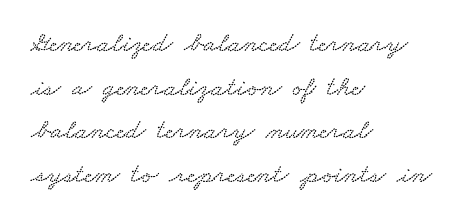
The image shows 28 px wide type; set left-aligned, normal line spacing (1.56x), normal letter spacing, not underlined; low stroke contrast and a small x-height.
